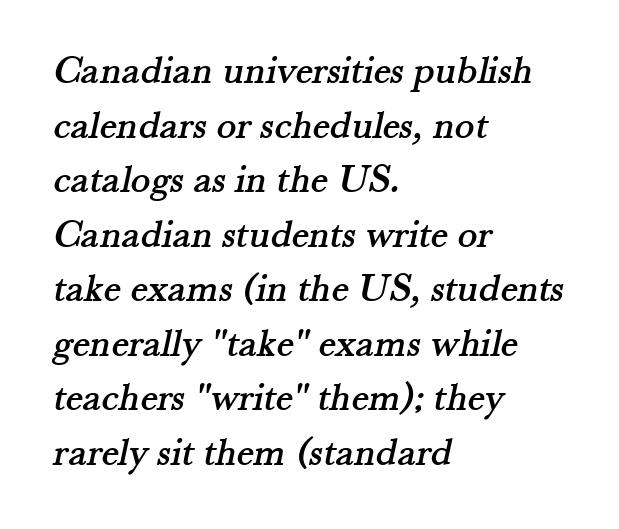
{"serif": "yes", "width": "normal", "stroke_contrast": "medium", "x_height": "small", "monospaced": "no", "underline": "no", "align": "left", "line_spacing": "normal", "line_spacing_ratio": 1.33, "letter_spacing": "normal", "letter_spacing_em": 0.0, "glyph_px": 41}
